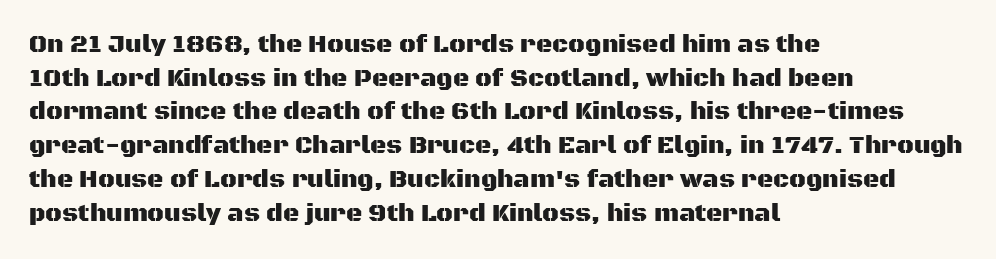
{"italic": "no", "underline": "no", "align": "left", "line_spacing": "normal", "line_spacing_ratio": 1.35, "letter_spacing": "normal", "letter_spacing_em": 0.0, "glyph_px": 25}
